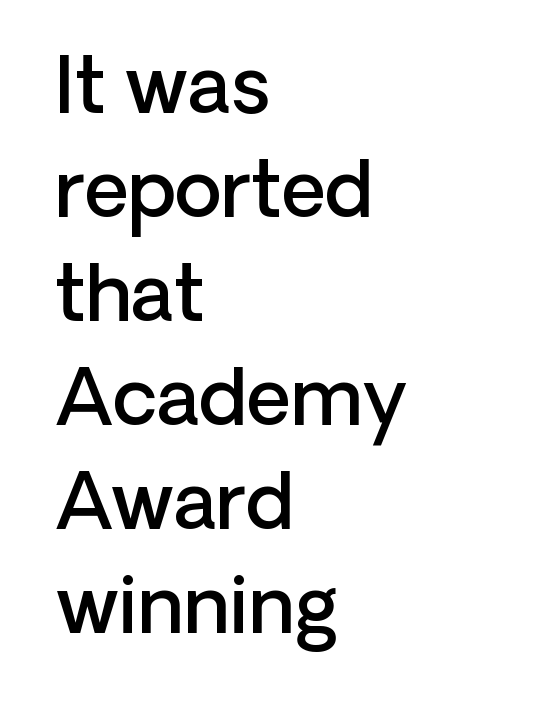
Q: Is the text bold? A: Semi-bold.
Q: Is the text italic (slanted)? A: No, it is upright.
Q: Is the typeface a serif or a sans-serif typeface? A: Sans-serif.
Q: Is the text underlined? A: No.
Q: How is the paragraph aligned? A: Left-aligned.
Q: Is the spacing between letters normal or unusually wide? A: Normal.
Q: Is the spacing between lines tight, normal or loose? A: Normal.
Q: Width (condensed, normal, or wide)? A: Normal.
Q: Stroke contrast? A: Low.
Q: x-height? A: Medium.
Q: Monospaced? A: No.
